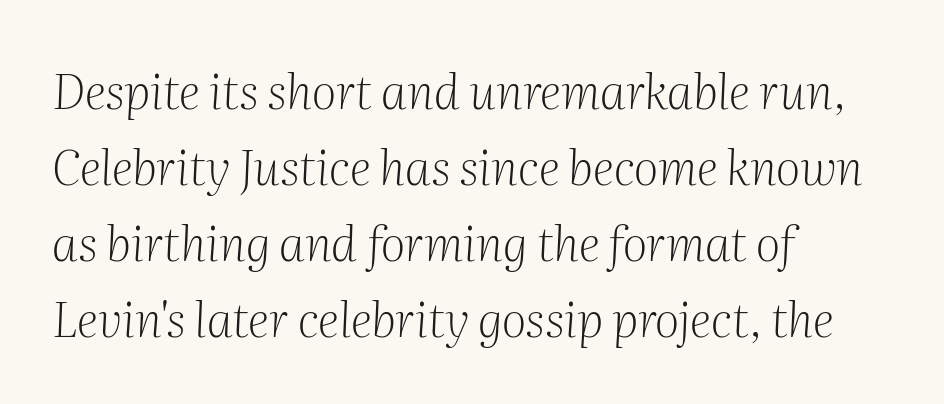
Does the lettering tilt? It does — this is italic. Is the letter spacing exaggerated? No — it looks like the ordinary default. The passage shown is not underscored anywhere. Font category for this specimen: serif. Character widths vary here, with narrow letters taking less room than wide ones. Evenly set lines give the paragraph a standard silhouette.
